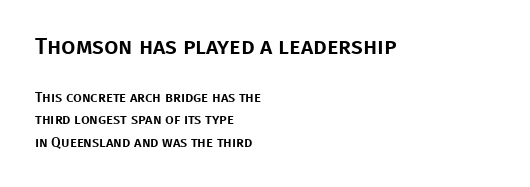
Q: Is the text italic (slanted)? A: No, it is upright.
Q: Is the text underlined? A: No.
Q: How is the paragraph aligned? A: Left-aligned.
Q: Is the spacing between letters normal or unusually wide? A: Normal.
Q: Is the spacing between lines tight, normal or loose? A: Normal.
Q: Which block of text is set in a larger size, the first (top) or the second (bottom)? A: The first (top) one.
